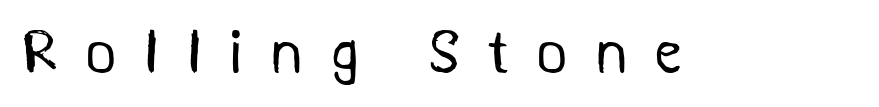
The image shows 62 px regular-weight sans-serif type; set unusually wide letter spacing (+0.41 em), not underlined; medium stroke contrast and a medium x-height.
